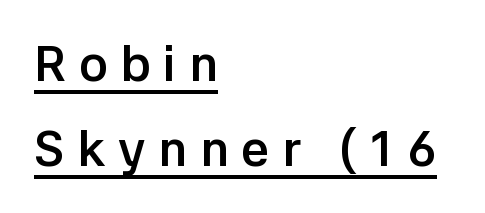
The image shows 49 px semibold sans-serif type, upright; set left-aligned, line spacing 1.74x, unusually wide letter spacing (+0.26 em), underlined; low stroke contrast and a medium x-height.
